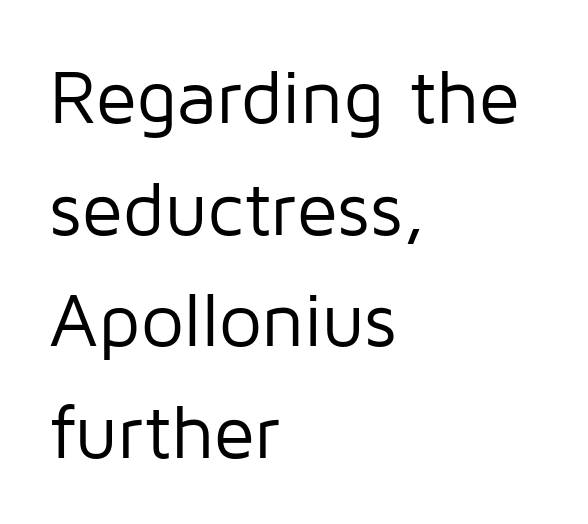
Q: Is the text bold? A: No.
Q: Is the text italic (slanted)? A: No, it is upright.
Q: Is the typeface a serif or a sans-serif typeface? A: Sans-serif.
Q: Is the text underlined? A: No.
Q: How is the paragraph aligned? A: Left-aligned.
Q: Is the spacing between letters normal or unusually wide? A: Normal.
Q: Is the spacing between lines tight, normal or loose? A: Normal.
Q: Width (condensed, normal, or wide)? A: Normal.
Q: Stroke contrast? A: Low.
Q: x-height? A: Medium.
Q: Monospaced? A: No.
